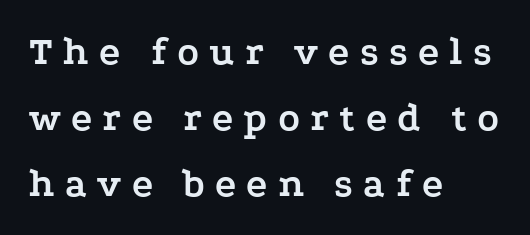
The image shows 40 px semibold, wide serif type, upright; set left-aligned, normal line spacing (1.65x), unusually wide letter spacing (+0.26 em), not underlined; low stroke contrast and a medium x-height.
